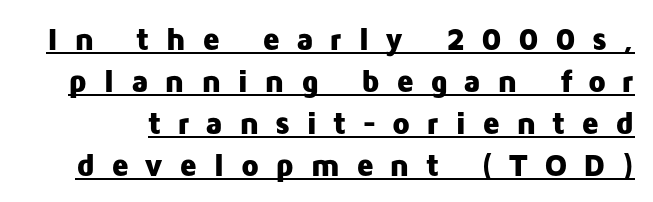
The image shows 32 px heavy sans-serif type, upright; set normal line spacing (1.31x), unusually wide letter spacing (+0.49 em), underlined; low stroke contrast and a medium x-height.
